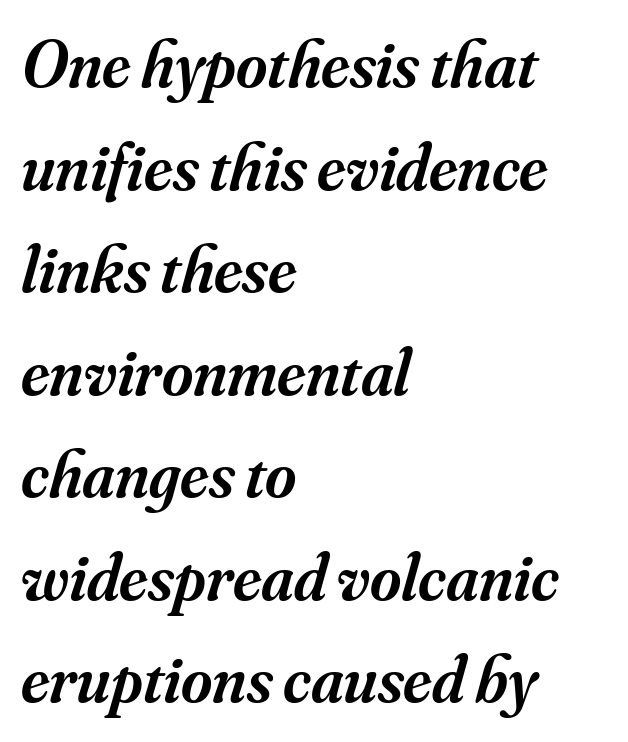
{"serif": "yes", "italic": "yes", "lean": "right", "slant_degrees": 16, "bold": "semi", "weight": "semibold", "width": "normal", "stroke_contrast": "medium", "x_height": "small", "monospaced": "no", "underline": "no", "align": "left", "line_spacing": "normal", "line_spacing_ratio": 1.53, "letter_spacing": "normal", "letter_spacing_em": 0.0, "glyph_px": 67}
